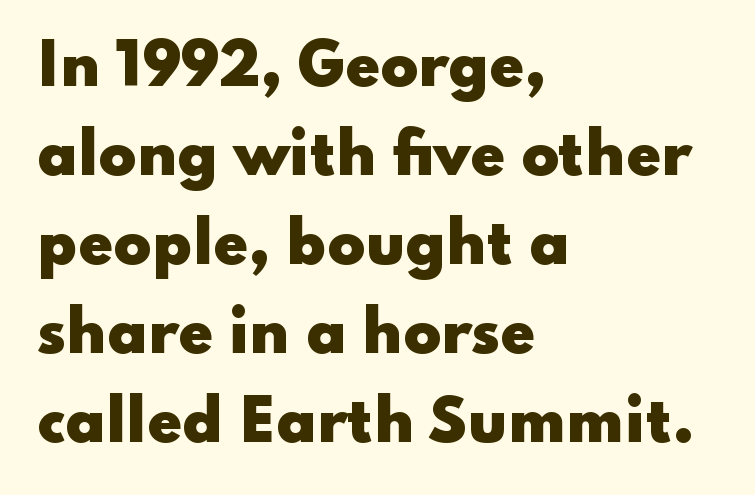
Caption: multi-line text, flush left, ragged right. Line spacing here is normal. Notice how thick the strokes are: this is what a full bold looks like. Unmarked baselines from the first word to the last. Each word holds together tightly as a unit, with standard inter-letter gaps.
